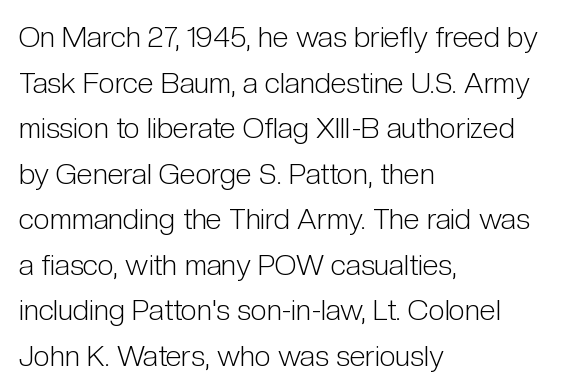
{"serif": "no", "italic": "no", "bold": "no", "weight": "light", "width": "condensed", "stroke_contrast": "low", "x_height": "medium", "monospaced": "no", "underline": "no", "align": "left", "line_spacing": "normal", "line_spacing_ratio": 1.57, "letter_spacing": "normal", "letter_spacing_em": 0.0, "glyph_px": 29}
